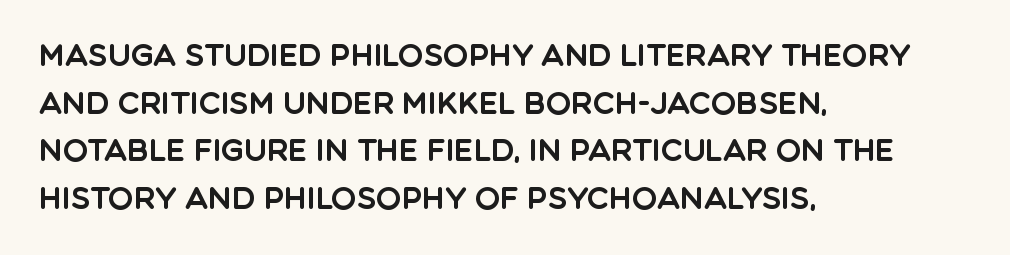
{"serif": "no", "italic": "no", "width": "normal", "x_height": "large", "monospaced": "no", "underline": "no", "align": "left", "line_spacing": "normal", "line_spacing_ratio": 1.59, "letter_spacing": "normal", "letter_spacing_em": 0.0, "glyph_px": 30}
